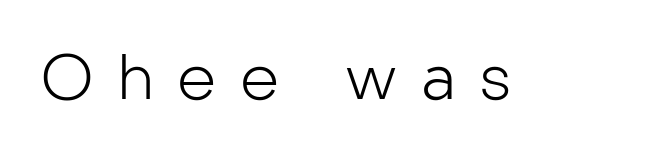
{"serif": "no", "italic": "no", "bold": "no", "weight": "light", "width": "normal", "stroke_contrast": "low", "x_height": "medium", "monospaced": "no", "underline": "no", "letter_spacing": "wide", "letter_spacing_em": 0.37, "glyph_px": 62}
